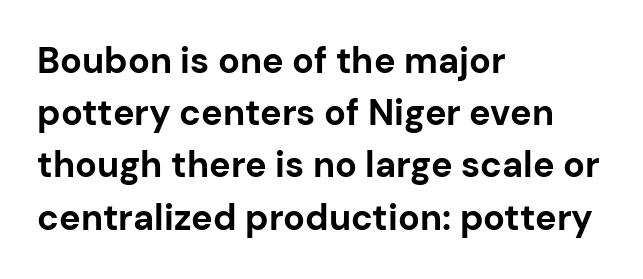
{"serif": "no", "italic": "no", "bold": "yes", "weight": "bold", "width": "normal", "stroke_contrast": "low", "x_height": "medium", "monospaced": "no", "underline": "no", "align": "left", "line_spacing": "normal", "line_spacing_ratio": 1.45, "letter_spacing": "normal", "letter_spacing_em": 0.0, "glyph_px": 36}
